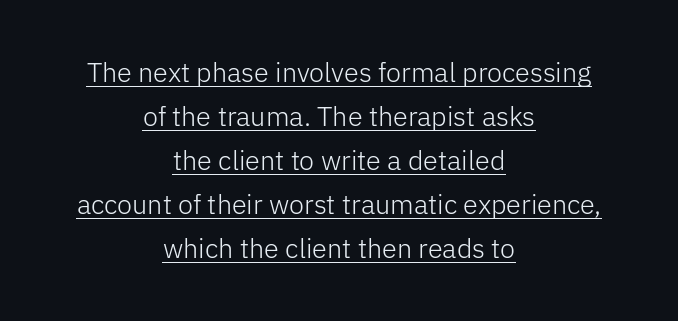
The image shows 27 px text type, upright; set centered, normal line spacing (1.63x), normal letter spacing, underlined.
